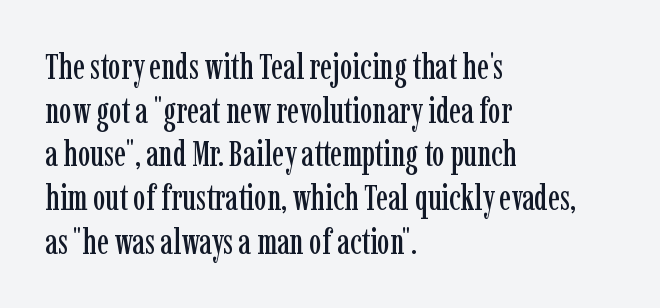
{"serif": "yes", "italic": "no", "width": "condensed", "stroke_contrast": "low", "x_height": "medium", "monospaced": "no", "underline": "no", "align": "left", "line_spacing": "normal", "line_spacing_ratio": 1.25, "letter_spacing": "normal", "letter_spacing_em": 0.0, "glyph_px": 35}
